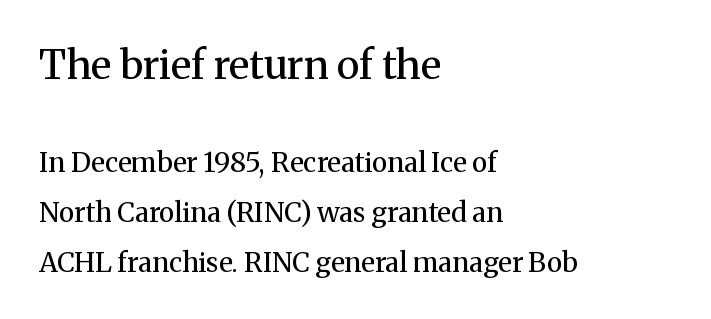
The image shows 40 px regular-weight serif type, upright; set left-aligned, line spacing 1.85x, normal letter spacing, not underlined; the first (top) block is 1.48x larger; medium stroke contrast and a medium x-height.
